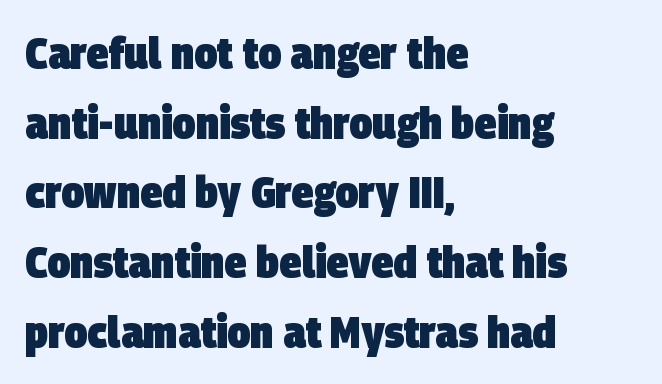
The image shows 45 px heavy, condensed sans-serif type; set left-aligned, normal line spacing (1.55x), normal letter spacing, not underlined; low stroke contrast and a large x-height.
